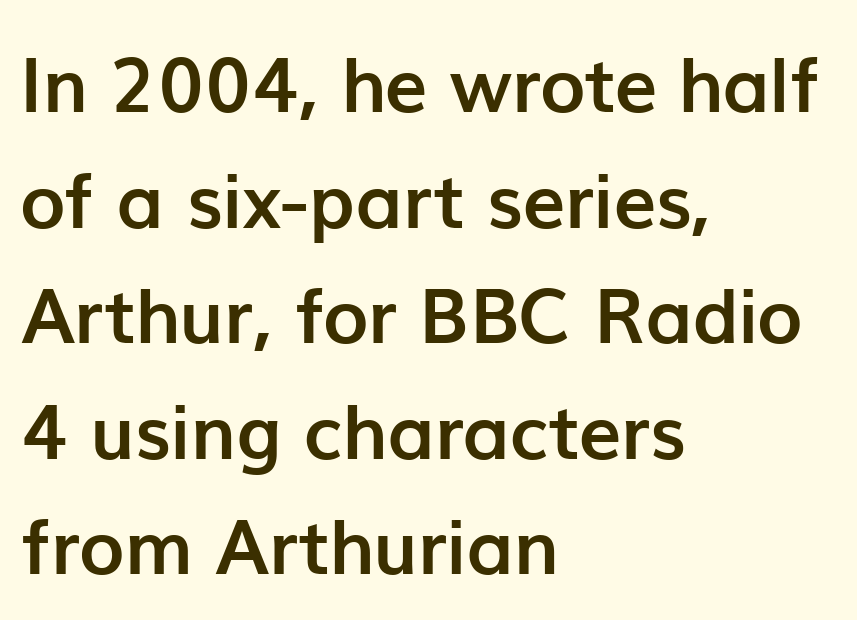
{"serif": "no", "italic": "no", "bold": "yes", "weight": "semibold", "width": "normal", "stroke_contrast": "low", "x_height": "medium", "monospaced": "no", "underline": "no", "align": "left", "line_spacing": "normal", "line_spacing_ratio": 1.52, "letter_spacing": "normal", "letter_spacing_em": 0.0, "glyph_px": 76}
